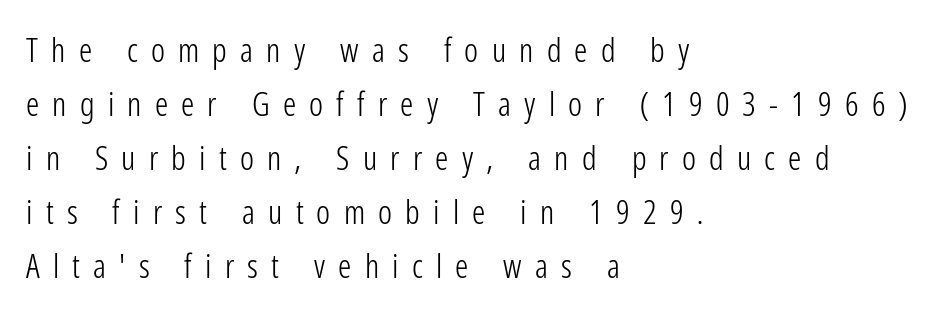
Q: Is the text bold? A: No.
Q: Is the text italic (slanted)? A: No, it is upright.
Q: Is the typeface a serif or a sans-serif typeface? A: Sans-serif.
Q: Is the text underlined? A: No.
Q: How is the paragraph aligned? A: Left-aligned.
Q: Is the spacing between letters normal or unusually wide? A: Unusually wide.
Q: Is the spacing between lines tight, normal or loose? A: Normal.
Q: Width (condensed, normal, or wide)? A: Condensed.
Q: Stroke contrast? A: Low.
Q: x-height? A: Medium.
Q: Monospaced? A: No.
